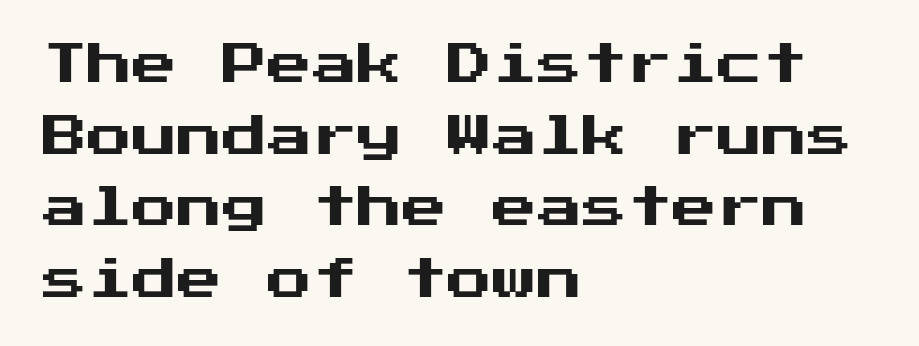
The image shows 45 px sans-serif type, upright; set left-aligned, normal line spacing (1.59x), normal letter spacing, not underlined; medium stroke contrast and a medium x-height.
